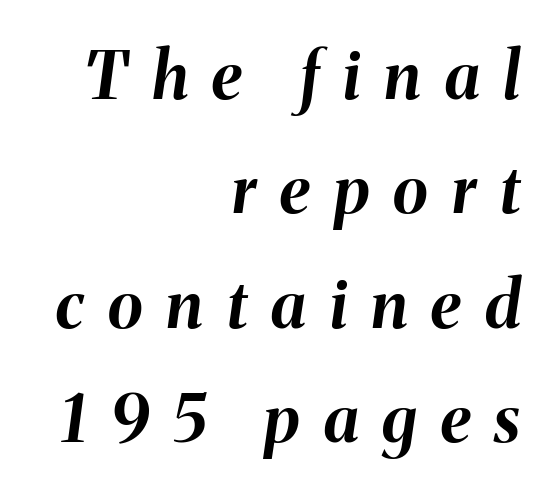
Q: Is the text bold? A: Yes.
Q: Is the text italic (slanted)? A: Yes, it leans right by about 8 degrees.
Q: Is the text underlined? A: No.
Q: How is the paragraph aligned? A: Right-aligned.
Q: Is the spacing between letters normal or unusually wide? A: Unusually wide.
Q: Width (condensed, normal, or wide)? A: Normal.
Q: Stroke contrast? A: Medium.
Q: x-height? A: Medium.
Q: Monospaced? A: No.
